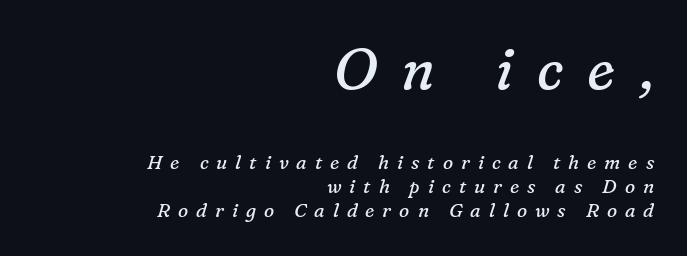
Horizontally, the lines are justified to the trailing edge only. Leading: standard. These lines are rendered in a variable-pitch font. A light-to-regular cut is what we see here. Underline: absent. The face used here has a pronounced slope to its letters.
